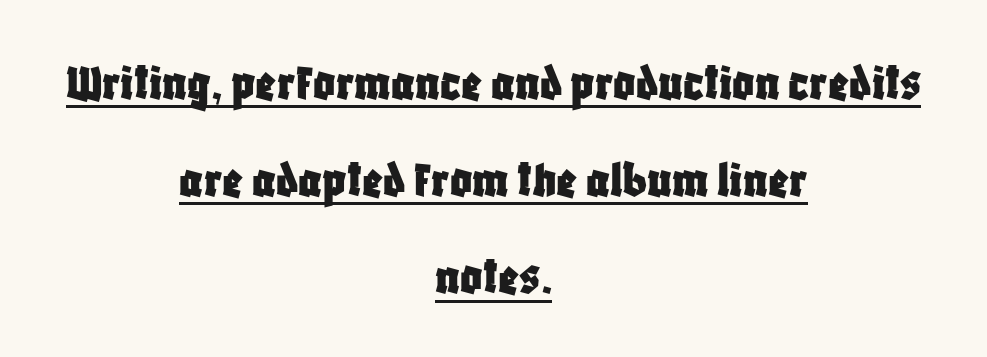
Line starts and ends both wander, symmetrically. Honestly, the letter spacing is just normal — you wouldn't notice it. Italic? Not at all — the glyphs are vertical. Examine the stroke ends and you'll find no serifs.
